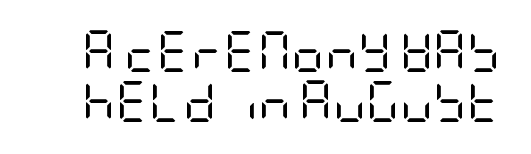
Descenders are the only things crossing below the line. Stroke thickness stays within the range of a standard reading face or lighter. The horizontal fit of the characters is conventional and even. The letters stand upright; this is a roman face. Nothing sits at the stroke ends, so this counts as sans-serif.
